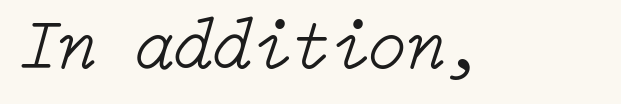
Bare-footed words on every line. These lines were composed using italics. Summary of weight: not heavy and not bold. Is the letter spacing exaggerated? No — it looks like the ordinary default.
